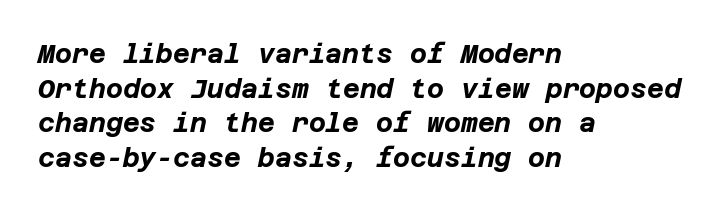
Q: Is the text bold? A: Yes.
Q: Is the text italic (slanted)? A: Yes, it leans right by about 12 degrees.
Q: Is the text underlined? A: No.
Q: How is the paragraph aligned? A: Left-aligned.
Q: Is the spacing between letters normal or unusually wide? A: Normal.
Q: Is the spacing between lines tight, normal or loose? A: Normal.
